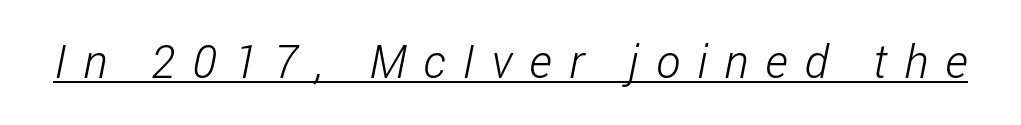
Q: Is the text bold? A: No.
Q: Is the typeface a serif or a sans-serif typeface? A: Sans-serif.
Q: Is the text underlined? A: Yes.
Q: Is the spacing between letters normal or unusually wide? A: Unusually wide.
Q: Width (condensed, normal, or wide)? A: Condensed.
Q: Stroke contrast? A: Low.
Q: x-height? A: Medium.
Q: Monospaced? A: No.
